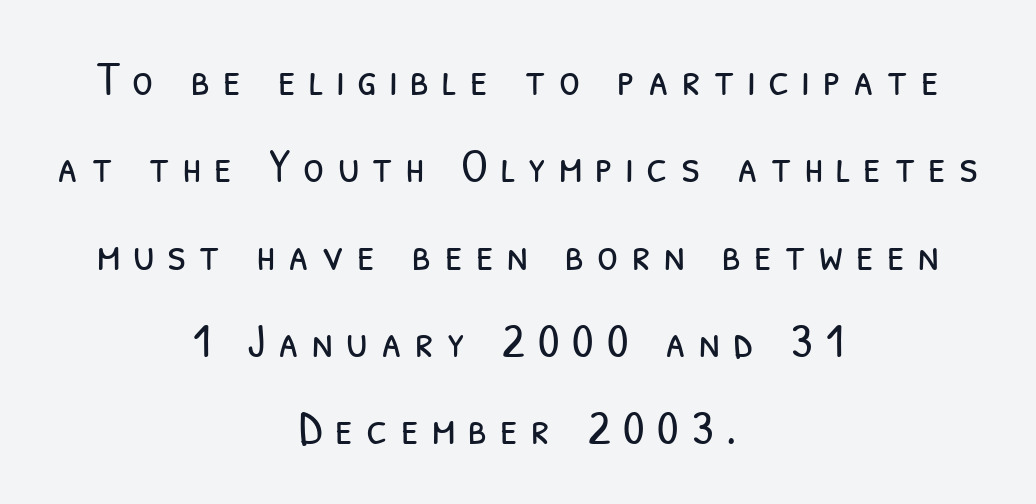
Q: Is the text bold? A: No.
Q: Is the typeface a serif or a sans-serif typeface? A: Sans-serif.
Q: Is the text underlined? A: No.
Q: How is the paragraph aligned? A: Centered.
Q: Is the spacing between letters normal or unusually wide? A: Unusually wide.
Q: Width (condensed, normal, or wide)? A: Condensed.
Q: Stroke contrast? A: Low.
Q: x-height? A: Medium.
Q: Monospaced? A: No.
